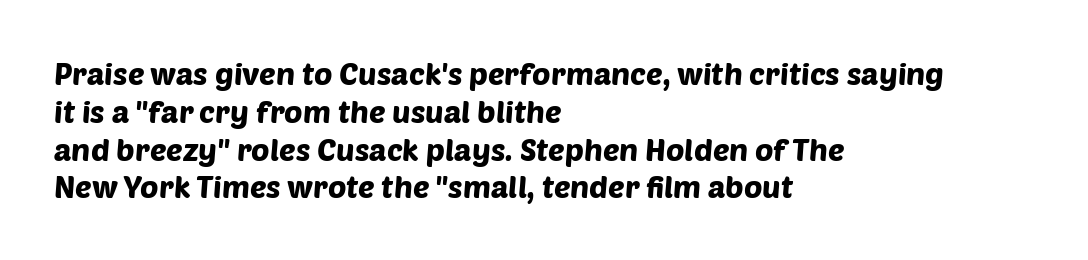
The image shows 31 px sans-serif type; set left-aligned, line spacing 1.22x, normal letter spacing, not underlined; low stroke contrast and a large x-height.
